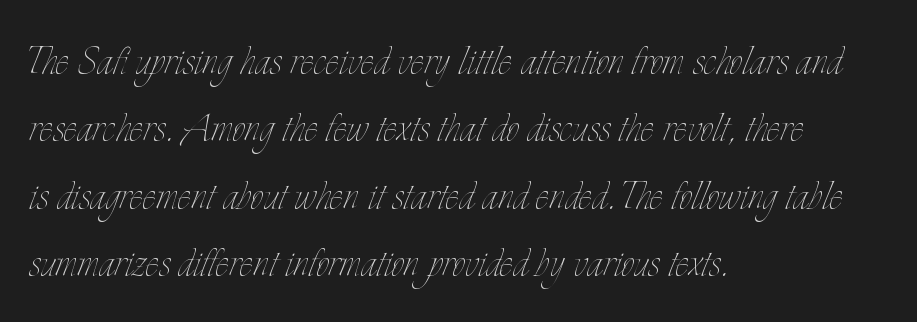
{"bold": "no", "weight": "thin", "width": "condensed", "stroke_contrast": "low", "x_height": "small", "monospaced": "no", "underline": "no", "align": "left", "line_spacing": "normal", "line_spacing_ratio": 1.32, "letter_spacing": "normal", "letter_spacing_em": 0.0, "glyph_px": 51}
